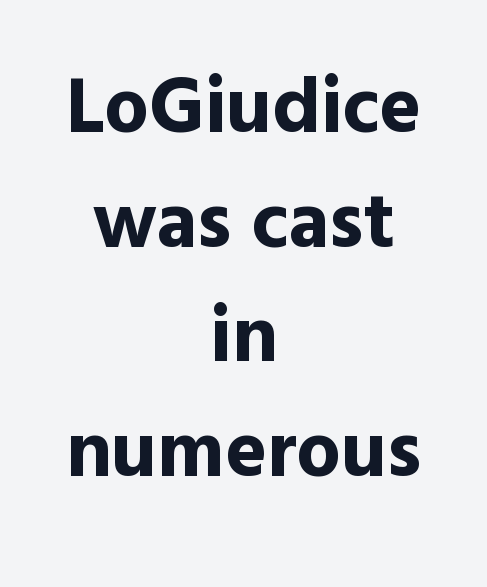
Q: Is the text bold? A: Yes.
Q: Is the text italic (slanted)? A: No, it is upright.
Q: Is the typeface a serif or a sans-serif typeface? A: Sans-serif.
Q: Is the text underlined? A: No.
Q: How is the paragraph aligned? A: Centered.
Q: Is the spacing between letters normal or unusually wide? A: Normal.
Q: Is the spacing between lines tight, normal or loose? A: Normal.
Q: Width (condensed, normal, or wide)? A: Normal.
Q: x-height? A: Medium.
Q: Monospaced? A: No.
